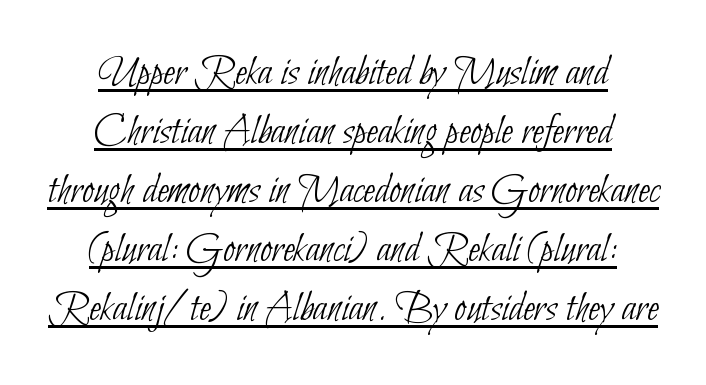
The image shows 43 px thin, condensed sans-serif type; set centered, normal line spacing (1.37x), normal letter spacing, underlined; low stroke contrast and a small x-height.
